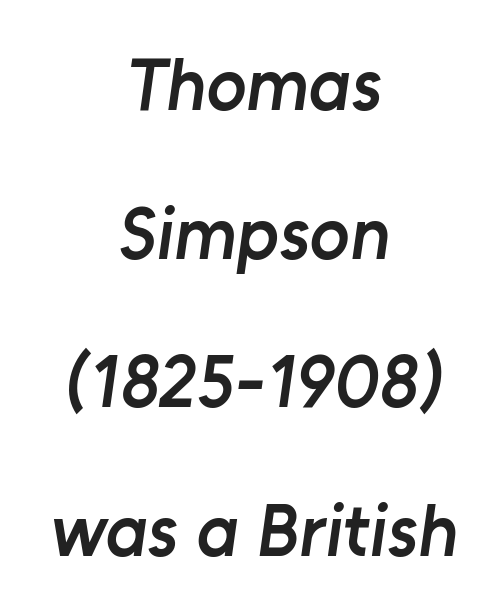
The type is set solid horizontally, with unmodified tracking. Rows of type keep a wide berth in the vertical direction. Each letter keeps its own natural width here, so spacing adapts to shape. The type family on display is of the sans-serif kind. Typesetter's note: demi weight, one step under bold.
